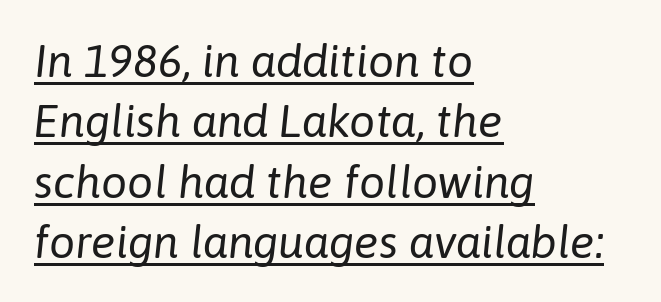
Q: Is the text bold? A: No.
Q: Is the text italic (slanted)? A: Yes, it leans right by about 6 degrees.
Q: Is the text underlined? A: Yes.
Q: How is the paragraph aligned? A: Left-aligned.
Q: Is the spacing between letters normal or unusually wide? A: Normal.
Q: Is the spacing between lines tight, normal or loose? A: Normal.
Q: Width (condensed, normal, or wide)? A: Normal.
Q: Stroke contrast? A: Low.
Q: x-height? A: Medium.
Q: Monospaced? A: No.
